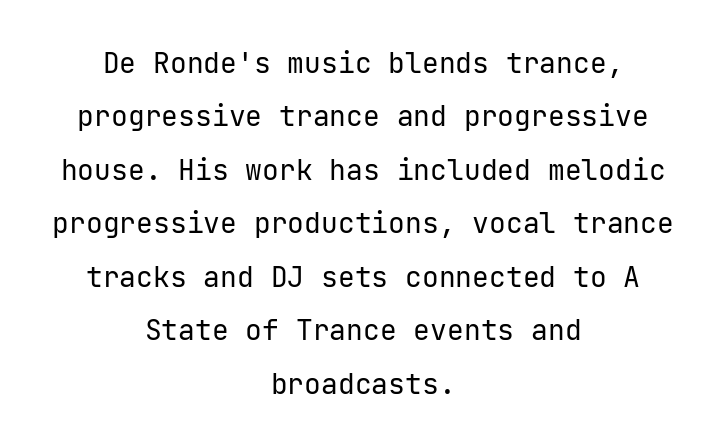
Ordinary non-slanted type is in use. The paragraph has two soft edges and a firm central axis. Just letters on the line, the space beneath them empty. Stroke thickness stays within the range of a standard reading face or lighter. Letterform terminals end flat and unadorned throughout the passage.
